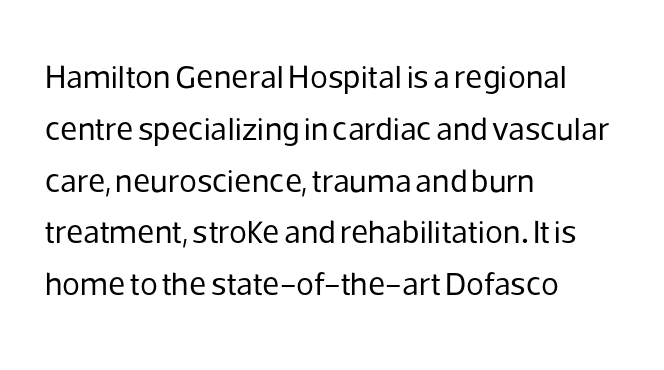
A classic flush-left, rag-right setting is used for this passage. Does the leading feel generous? No, just average. The rendering keeps characters at their native spacing. The face used here is proportionally spaced, like ordinary book or web type. Stroke terminals: plain, sans-serif.
